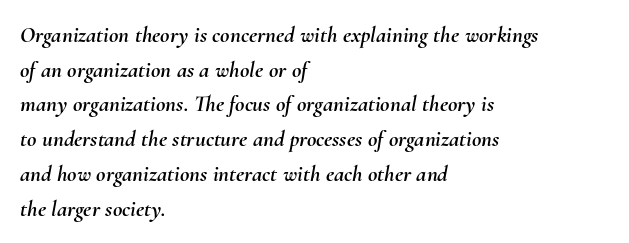
Q: Is the text italic (slanted)? A: Yes, it leans right by about 10 degrees.
Q: Is the text underlined? A: No.
Q: How is the paragraph aligned? A: Left-aligned.
Q: Is the spacing between letters normal or unusually wide? A: Normal.
Q: Is the spacing between lines tight, normal or loose? A: Normal.
